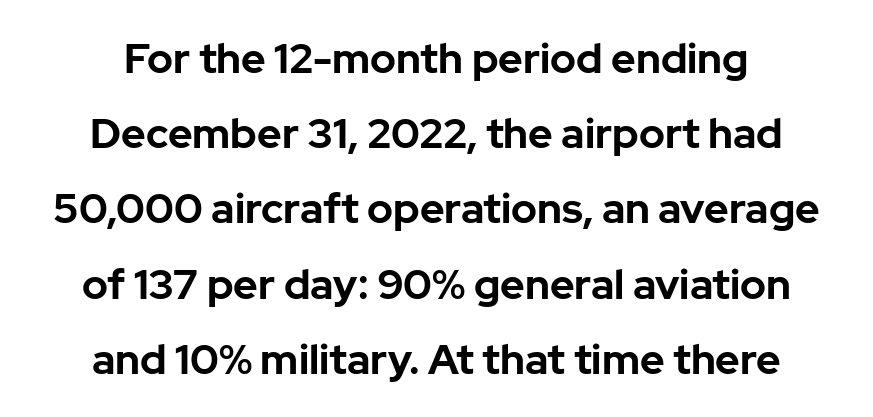
{"serif": "no", "italic": "no", "bold": "yes", "weight": "bold", "width": "normal", "stroke_contrast": "low", "x_height": "medium", "monospaced": "no", "underline": "no", "align": "center", "line_spacing_ratio": 1.79, "letter_spacing": "normal", "letter_spacing_em": 0.0, "glyph_px": 42}
